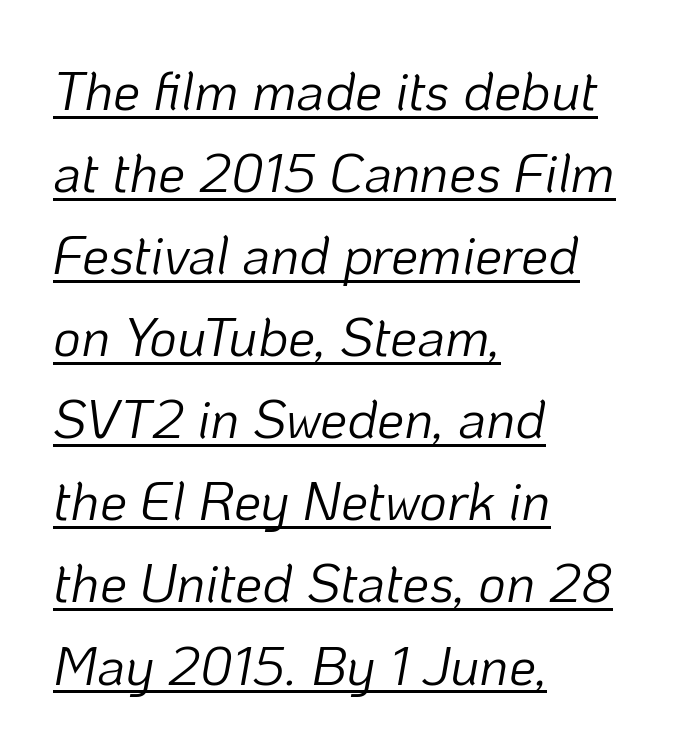
{"italic": "yes", "lean": "right", "slant_degrees": 10, "bold": "no", "weight": "light", "width": "normal", "stroke_contrast": "low", "x_height": "medium", "monospaced": "no", "underline": "yes", "align": "left", "line_spacing": "normal", "line_spacing_ratio": 1.52, "letter_spacing": "normal", "letter_spacing_em": 0.0, "glyph_px": 54}
